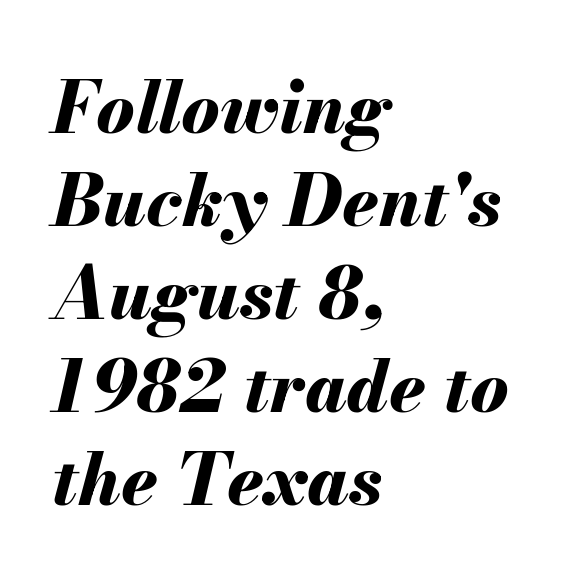
{"italic": "yes", "lean": "right", "slant_degrees": 13, "bold": "yes", "weight": "bold", "width": "normal", "stroke_contrast": "medium", "x_height": "small", "monospaced": "no", "underline": "no", "align": "left", "line_spacing": "normal", "line_spacing_ratio": 1.29, "letter_spacing": "normal", "letter_spacing_em": 0.0, "glyph_px": 72}
